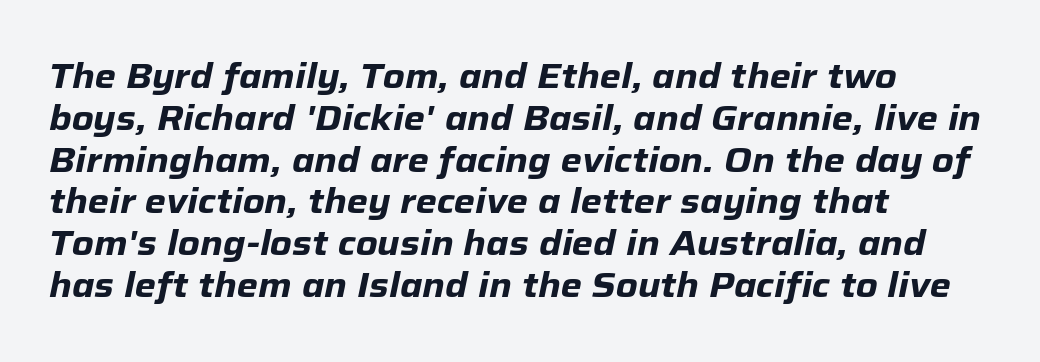
The image shows 34 px heavy type, italic (leaning right); set left-aligned, line spacing 1.23x, normal letter spacing, not underlined; low stroke contrast and a medium x-height.
